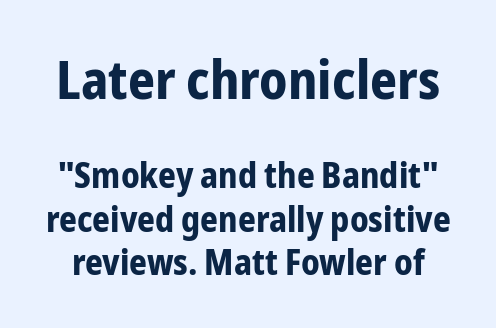
Q: Is the text bold? A: Yes.
Q: Is the text italic (slanted)? A: No, it is upright.
Q: Is the typeface a serif or a sans-serif typeface? A: Sans-serif.
Q: Is the text underlined? A: No.
Q: Is the spacing between letters normal or unusually wide? A: Normal.
Q: Which block of text is set in a larger size, the first (top) or the second (bottom)? A: The first (top) one.
Q: Width (condensed, normal, or wide)? A: Condensed.
Q: Stroke contrast? A: Low.
Q: x-height? A: Medium.
Q: Monospaced? A: No.
